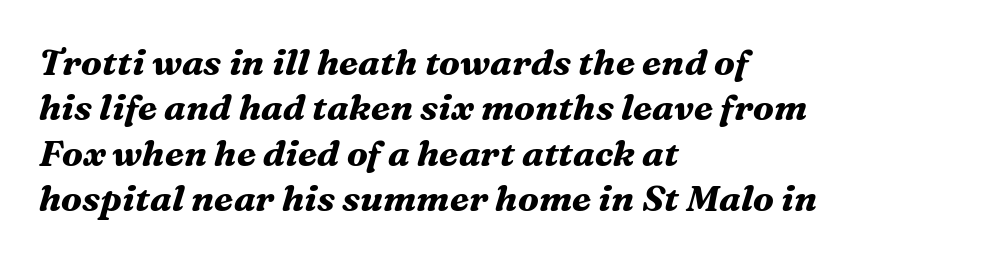
The image shows 36 px bold serif type, italic (leaning right); set left-aligned, normal line spacing (1.26x), normal letter spacing, not underlined; medium stroke contrast and a medium x-height.
